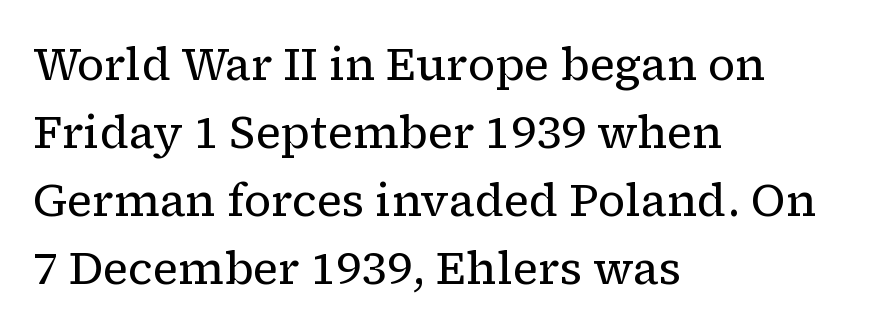
The image shows 45 px regular-weight serif type, upright; set left-aligned, normal line spacing (1.51x), normal letter spacing, not underlined; low stroke contrast and a medium x-height.
